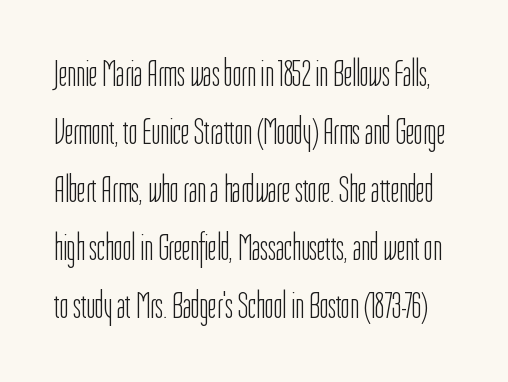
Q: Is the text bold? A: No.
Q: Is the text italic (slanted)? A: No, it is upright.
Q: Is the typeface a serif or a sans-serif typeface? A: Sans-serif.
Q: Is the text underlined? A: No.
Q: Is the spacing between letters normal or unusually wide? A: Normal.
Q: Is the spacing between lines tight, normal or loose? A: Normal.
Q: Width (condensed, normal, or wide)? A: Condensed.
Q: Stroke contrast? A: Low.
Q: x-height? A: Medium.
Q: Monospaced? A: No.
